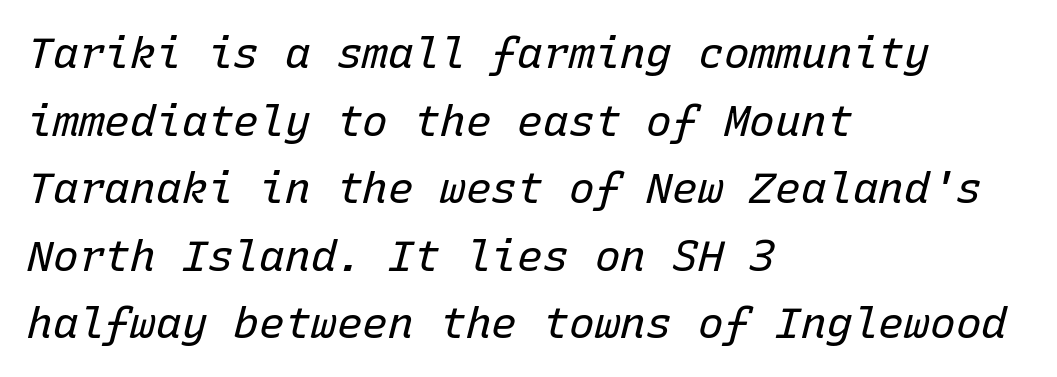
{"italic": "yes", "lean": "right", "slant_degrees": 15, "bold": "no", "weight": "regular", "width": "normal", "stroke_contrast": "low", "x_height": "medium", "monospaced": "yes", "underline": "no", "align": "left", "line_spacing": "normal", "line_spacing_ratio": 1.57, "letter_spacing": "normal", "letter_spacing_em": 0.0, "glyph_px": 43}
